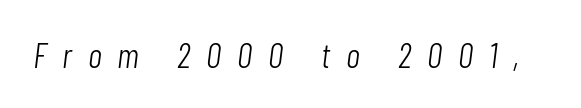
Q: Is the text bold? A: No.
Q: Is the text italic (slanted)? A: Yes, it leans right by about 7 degrees.
Q: Is the text underlined? A: No.
Q: Is the spacing between letters normal or unusually wide? A: Unusually wide.
Q: Width (condensed, normal, or wide)? A: Condensed.
Q: Stroke contrast? A: Low.
Q: x-height? A: Medium.
Q: Monospaced? A: No.
